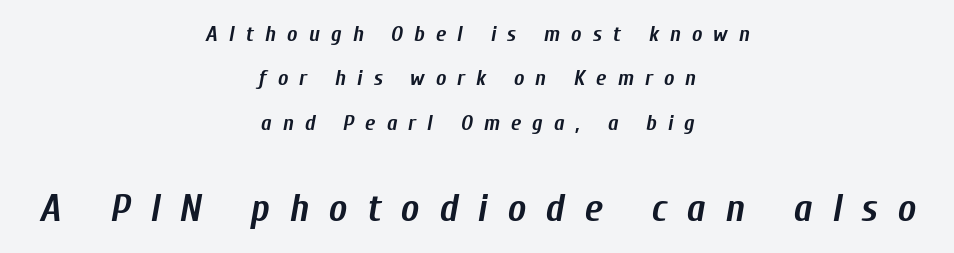
{"italic": "yes", "lean": "right", "slant_degrees": 10, "bold": "yes", "weight": "semibold", "width": "condensed", "stroke_contrast": "low", "x_height": "medium", "monospaced": "no", "underline": "no", "align": "center", "line_spacing": "loose", "line_spacing_ratio": 2.02, "letter_spacing": "wide", "letter_spacing_em": 0.5, "larger_block": "second", "size_ratio": 1.77, "glyph_px": 39}
